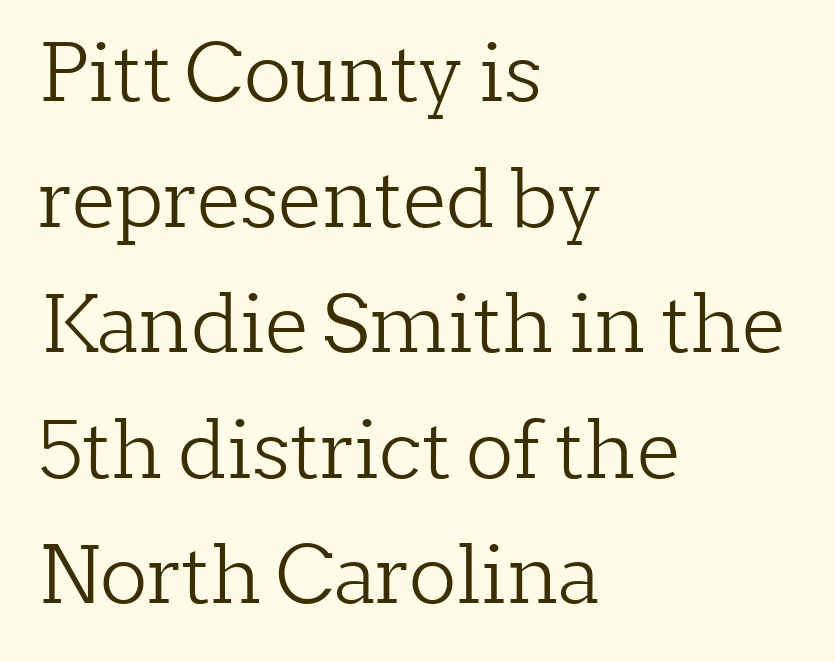
{"serif": "yes", "italic": "no", "bold": "no", "weight": "light", "width": "normal", "stroke_contrast": "low", "x_height": "medium", "monospaced": "no", "underline": "no", "align": "left", "line_spacing": "normal", "line_spacing_ratio": 1.59, "letter_spacing": "normal", "letter_spacing_em": 0.0, "glyph_px": 79}
